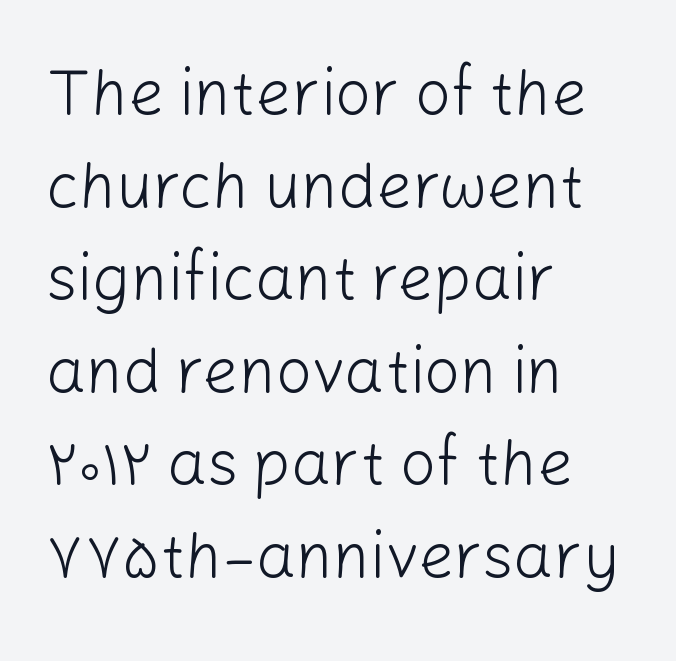
{"serif": "no", "italic": "no", "bold": "no", "weight": "light", "width": "normal", "stroke_contrast": "low", "x_height": "medium", "monospaced": "no", "underline": "no", "align": "left", "line_spacing": "normal", "line_spacing_ratio": 1.47, "letter_spacing": "normal", "letter_spacing_em": 0.0, "glyph_px": 63}
